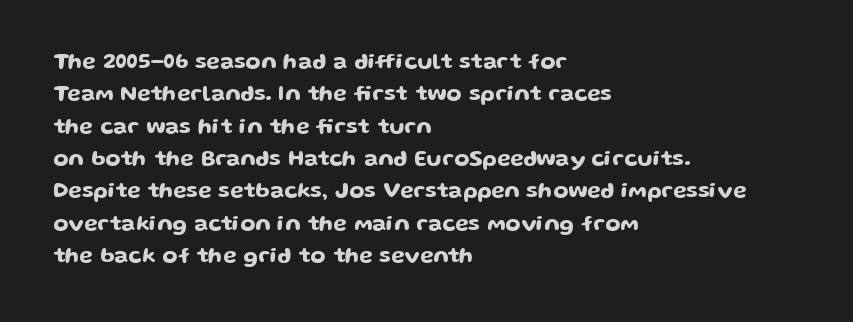
Q: Is the text italic (slanted)? A: No, it is upright.
Q: Is the text underlined? A: No.
Q: How is the paragraph aligned? A: Left-aligned.
Q: Is the spacing between letters normal or unusually wide? A: Normal.
Q: Is the spacing between lines tight, normal or loose? A: Normal.
